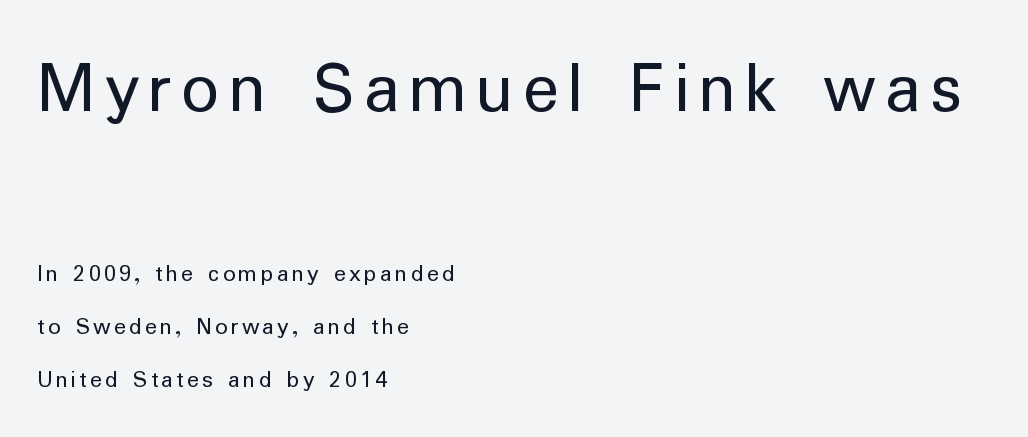
The image shows 75 px regular-weight sans-serif type, upright; set left-aligned, loose line spacing (2.12x), not underlined; the first (top) block is 3.0x larger; low stroke contrast and a medium x-height.
